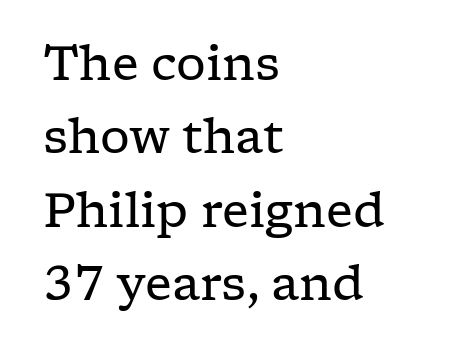
The characters are drawn with everyday or finer stroke widths. The leading is moderate, giving the passage an even texture. Type style note: has serifs. The gap between lines stays unmarked. The setting favours the left margin, as ordinary paragraphs usually do. Spacing verdict: proportional, widths tailored to each character.
